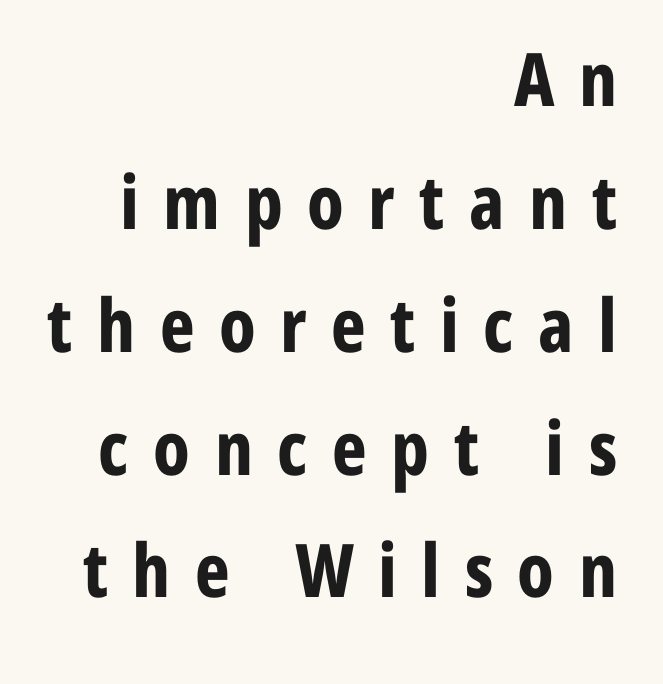
The image shows 74 px bold, condensed sans-serif type, upright; set right-aligned, normal line spacing (1.66x), unusually wide letter spacing (+0.33 em), not underlined; low stroke contrast and a medium x-height.
